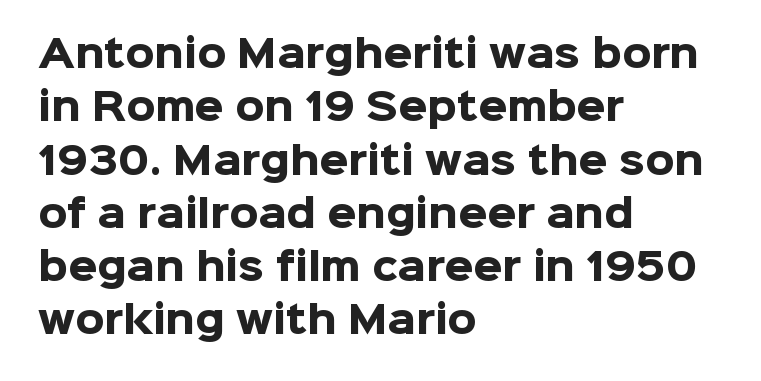
Q: Is the text bold? A: Yes.
Q: Is the text italic (slanted)? A: No, it is upright.
Q: Is the typeface a serif or a sans-serif typeface? A: Sans-serif.
Q: Is the text underlined? A: No.
Q: How is the paragraph aligned? A: Left-aligned.
Q: Is the spacing between letters normal or unusually wide? A: Normal.
Q: Is the spacing between lines tight, normal or loose? A: Normal.
Q: Width (condensed, normal, or wide)? A: Normal.
Q: Stroke contrast? A: Low.
Q: x-height? A: Medium.
Q: Monospaced? A: No.
